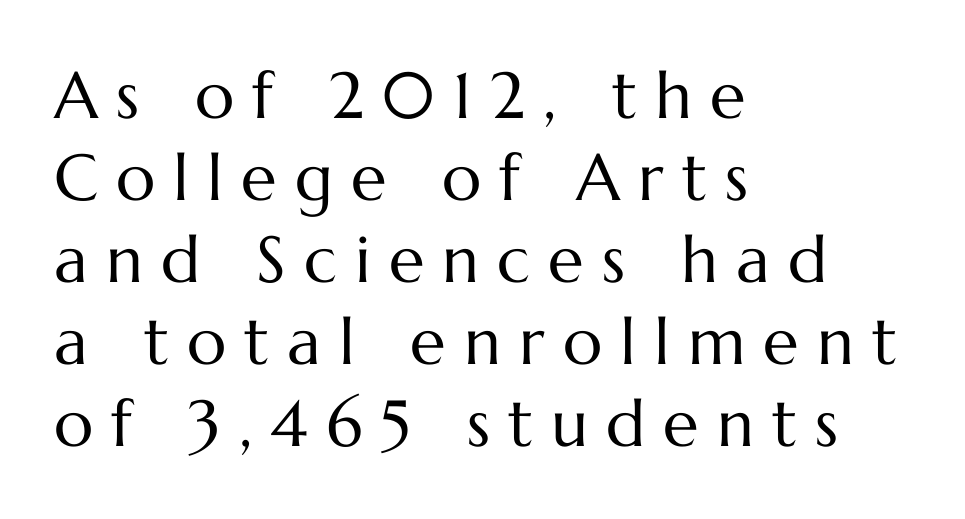
Q: Is the text bold? A: No.
Q: Is the text italic (slanted)? A: No, it is upright.
Q: Is the text underlined? A: No.
Q: How is the paragraph aligned? A: Left-aligned.
Q: Is the spacing between letters normal or unusually wide? A: Unusually wide.
Q: Is the spacing between lines tight, normal or loose? A: Normal.
Q: Width (condensed, normal, or wide)? A: Normal.
Q: Stroke contrast? A: Medium.
Q: x-height? A: Medium.
Q: Monospaced? A: No.
